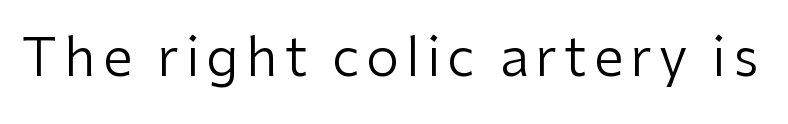
{"serif": "no", "italic": "no", "bold": "no", "weight": "regular", "width": "normal", "stroke_contrast": "low", "x_height": "medium", "monospaced": "no", "underline": "no", "glyph_px": 53}
